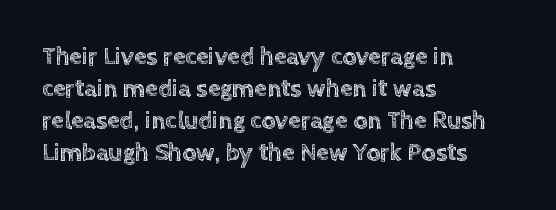
The image shows 25 px text type, upright; set left-aligned, normal line spacing (1.28x), normal letter spacing, not underlined.
